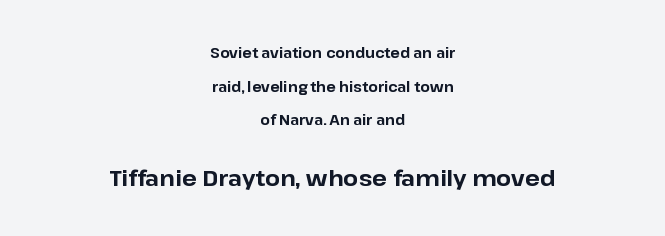
Q: Is the text bold? A: Yes.
Q: Is the text italic (slanted)? A: No, it is upright.
Q: Is the text underlined? A: No.
Q: How is the paragraph aligned? A: Centered.
Q: Is the spacing between letters normal or unusually wide? A: Normal.
Q: Is the spacing between lines tight, normal or loose? A: Loose.
Q: Which block of text is set in a larger size, the first (top) or the second (bottom)? A: The second (bottom) one.
